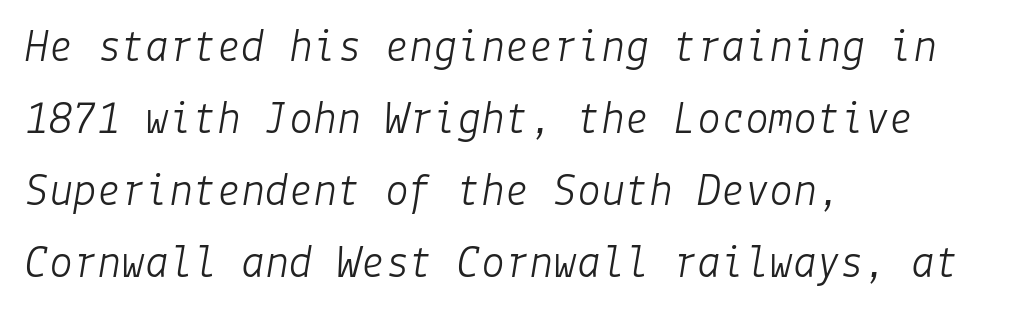
The image shows 48 px light type, italic (leaning right); set left-aligned, normal line spacing (1.5x), normal letter spacing, not underlined; low stroke contrast and a medium x-height.
